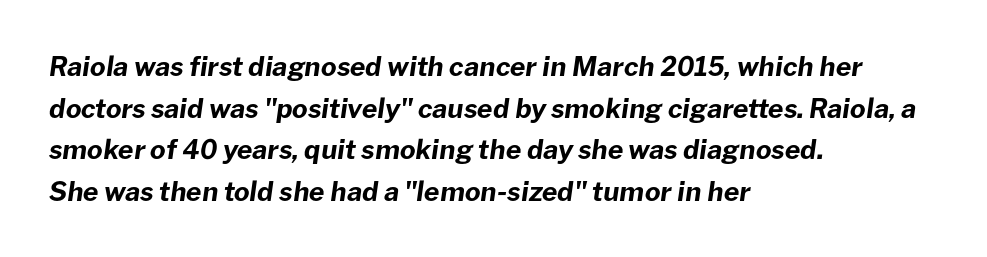
{"italic": "yes", "lean": "right", "slant_degrees": 8, "bold": "yes", "underline": "no", "align": "left", "line_spacing": "normal", "line_spacing_ratio": 1.54, "letter_spacing": "normal", "letter_spacing_em": 0.0, "glyph_px": 27}
